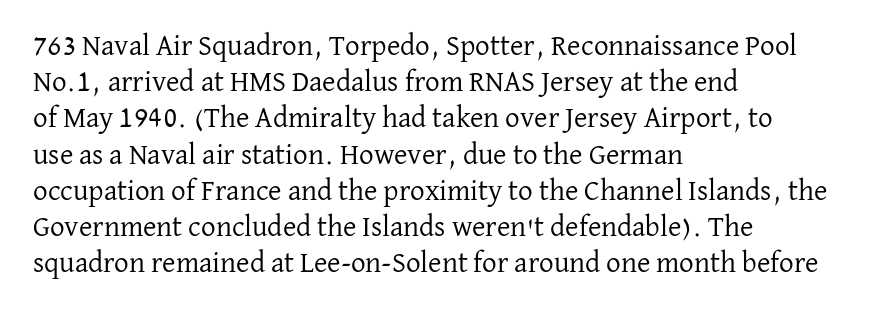
{"serif": "yes", "italic": "no", "bold": "no", "weight": "regular", "width": "normal", "stroke_contrast": "low", "x_height": "medium", "monospaced": "no", "underline": "no", "align": "left", "line_spacing": "normal", "line_spacing_ratio": 1.25, "letter_spacing": "normal", "letter_spacing_em": 0.0, "glyph_px": 29}
